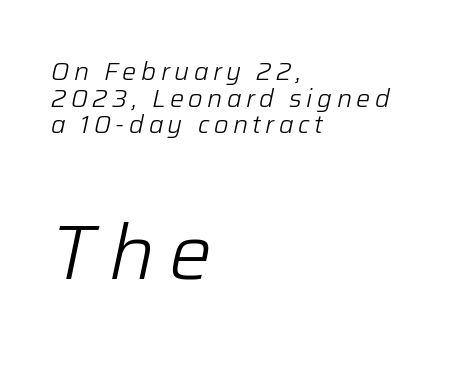
The image shows 76 px light type, italic (leaning right); set left-aligned, tight line spacing (1.07x), not underlined; the second (bottom) block is 3.04x larger; low stroke contrast and a medium x-height.
